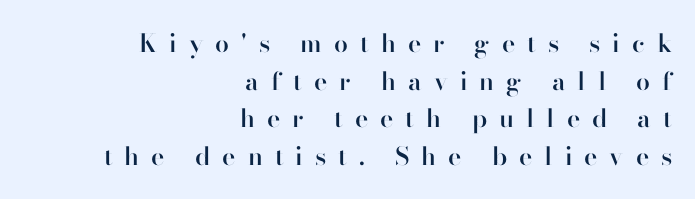
{"italic": "no", "bold": "semi", "underline": "no", "align": "right", "line_spacing": "normal", "line_spacing_ratio": 1.51, "letter_spacing": "wide", "letter_spacing_em": 0.48, "glyph_px": 25}
